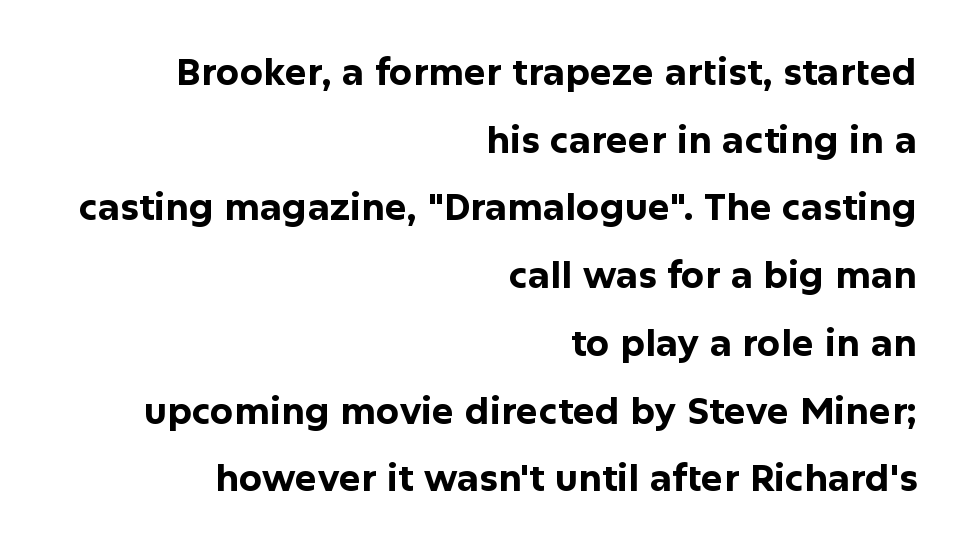
In terms of posture, this sample is upright. This is sans-serif lettering, the kind often seen on screens and signage. Where is the straight margin? On the right. The rendering uses a bold face; every stroke is thick and dark. Check under the words: just untouched page. The rendering uses natural spacing where letterforms have individual widths.
